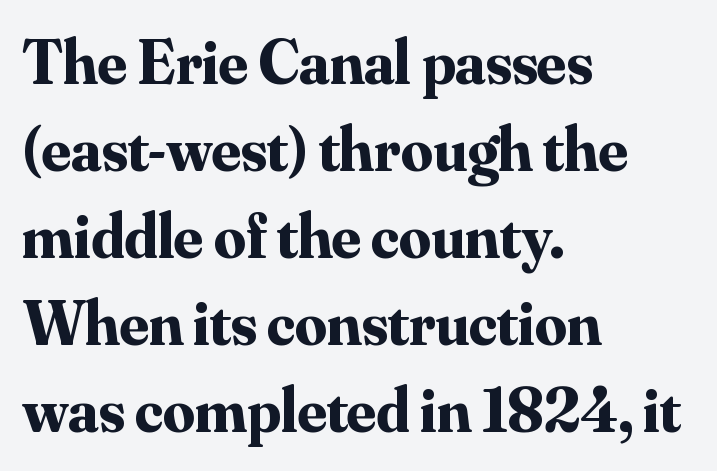
The image shows 63 px bold serif type, upright; set left-aligned, normal line spacing (1.38x), normal letter spacing, not underlined; medium stroke contrast and a small x-height.
